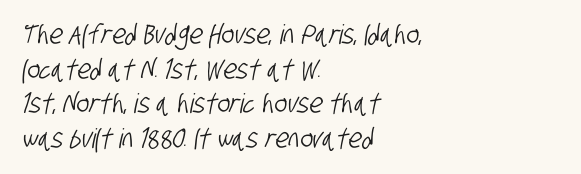
Check the space under the baseline: it is left empty. The rows are spaced the way most documents space them. Letter spacing: default. In CSS terms this would be text-align: left.
